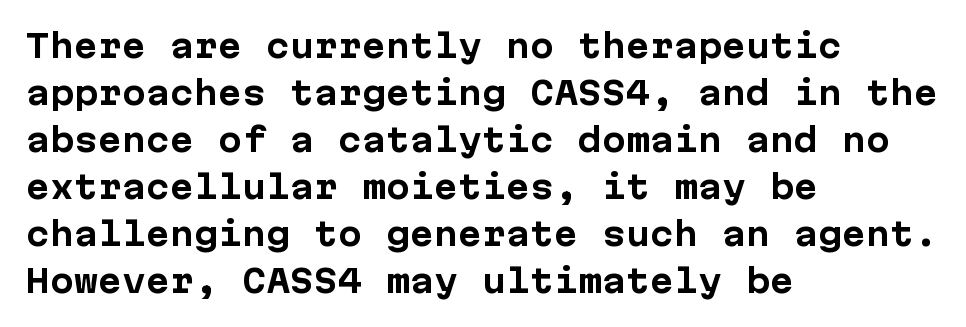
{"serif": "no", "italic": "no", "bold": "yes", "weight": "bold", "width": "normal", "stroke_contrast": "low", "x_height": "medium", "underline": "no", "align": "left", "line_spacing": "normal", "line_spacing_ratio": 1.47, "letter_spacing": "normal", "letter_spacing_em": 0.0, "glyph_px": 32}
